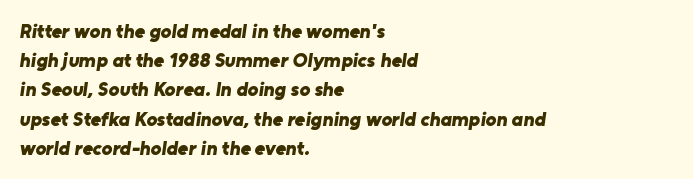
{"bold": "yes", "underline": "no", "align": "left", "line_spacing": "normal", "line_spacing_ratio": 1.46, "letter_spacing": "normal", "letter_spacing_em": 0.0, "glyph_px": 20}
